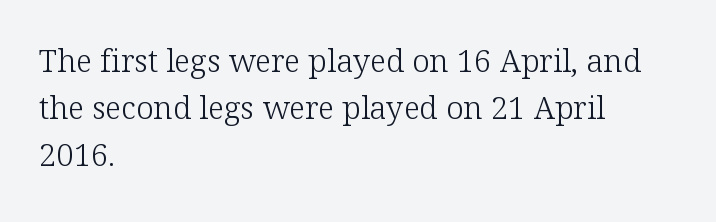
{"serif": "yes", "italic": "no", "bold": "no", "weight": "light", "width": "normal", "stroke_contrast": "low", "x_height": "medium", "monospaced": "no", "underline": "no", "align": "left", "line_spacing": "normal", "line_spacing_ratio": 1.51, "letter_spacing": "normal", "letter_spacing_em": 0.0, "glyph_px": 31}
